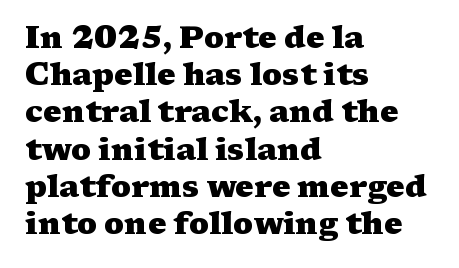
Q: Is the text bold? A: Yes.
Q: Is the text italic (slanted)? A: No, it is upright.
Q: Is the typeface a serif or a sans-serif typeface? A: Serif.
Q: Is the text underlined? A: No.
Q: How is the paragraph aligned? A: Left-aligned.
Q: Is the spacing between letters normal or unusually wide? A: Normal.
Q: Width (condensed, normal, or wide)? A: Wide.
Q: Stroke contrast? A: Medium.
Q: x-height? A: Medium.
Q: Monospaced? A: No.
